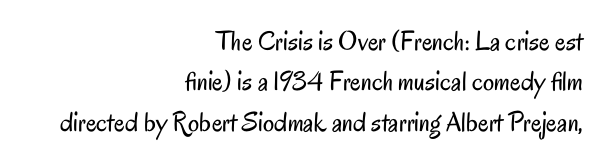
Q: Is the text bold? A: No.
Q: Is the text italic (slanted)? A: No, it is upright.
Q: Is the typeface a serif or a sans-serif typeface? A: Sans-serif.
Q: Is the text underlined? A: No.
Q: How is the paragraph aligned? A: Right-aligned.
Q: Is the spacing between letters normal or unusually wide? A: Normal.
Q: Is the spacing between lines tight, normal or loose? A: Normal.
Q: Width (condensed, normal, or wide)? A: Condensed.
Q: Stroke contrast? A: Low.
Q: x-height? A: Small.
Q: Monospaced? A: No.
